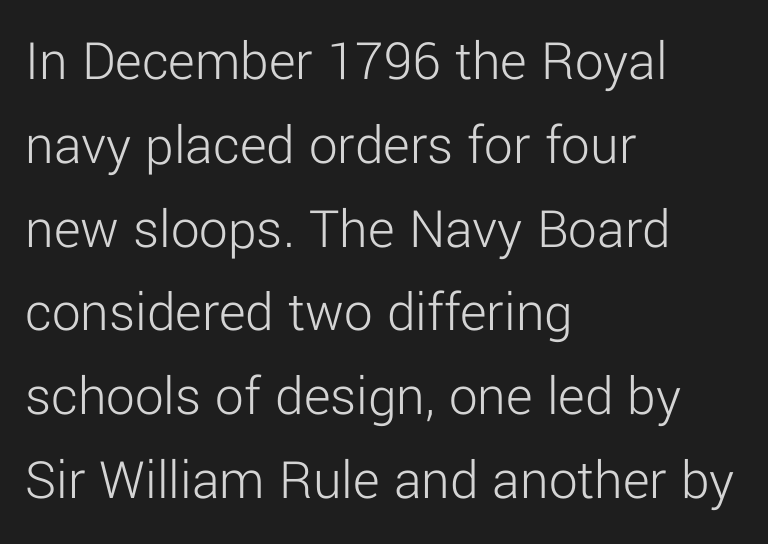
Q: Is the text bold? A: No.
Q: Is the text italic (slanted)? A: No, it is upright.
Q: Is the typeface a serif or a sans-serif typeface? A: Sans-serif.
Q: Is the text underlined? A: No.
Q: How is the paragraph aligned? A: Left-aligned.
Q: Is the spacing between letters normal or unusually wide? A: Normal.
Q: Is the spacing between lines tight, normal or loose? A: Normal.
Q: Width (condensed, normal, or wide)? A: Normal.
Q: Stroke contrast? A: Low.
Q: x-height? A: Medium.
Q: Monospaced? A: No.
